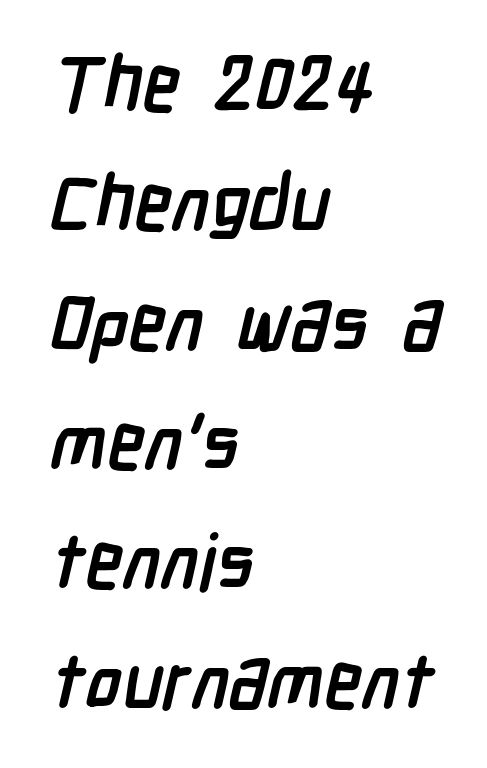
Q: Is the text bold? A: Yes.
Q: Is the typeface a serif or a sans-serif typeface? A: Sans-serif.
Q: Is the text underlined? A: No.
Q: How is the paragraph aligned? A: Left-aligned.
Q: Is the spacing between letters normal or unusually wide? A: Normal.
Q: Is the spacing between lines tight, normal or loose? A: Normal.
Q: Width (condensed, normal, or wide)? A: Condensed.
Q: Stroke contrast? A: Low.
Q: x-height? A: Medium.
Q: Monospaced? A: No.
